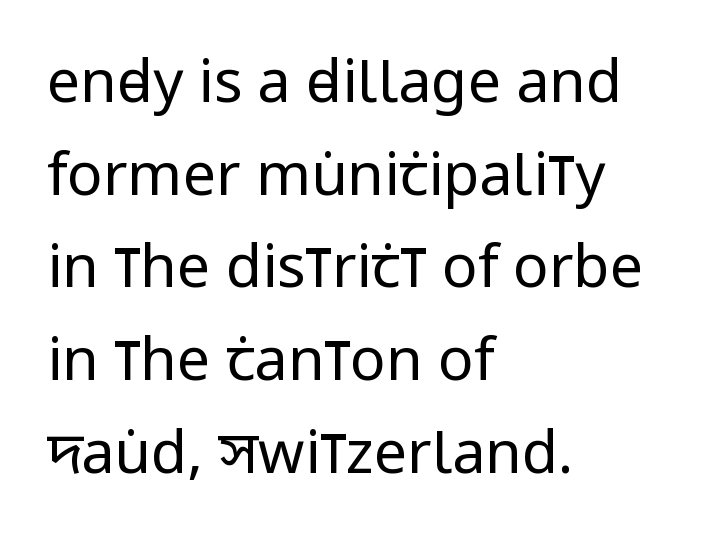
{"serif": "no", "italic": "no", "bold": "no", "weight": "regular", "width": "condensed", "stroke_contrast": "low", "x_height": "large", "monospaced": "no", "underline": "no", "align": "left", "line_spacing": "normal", "line_spacing_ratio": 1.57, "letter_spacing": "normal", "letter_spacing_em": 0.0, "glyph_px": 59}
